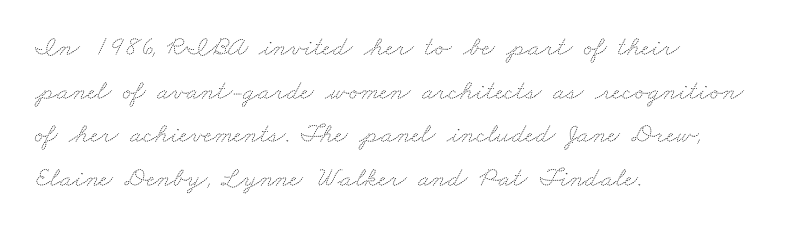
The horizontal fit of the characters is conventional and even. Each line starts at the same left margin while the right side varies. No extra ink here — the face is not bold. Nobody drew a line under any word here.
